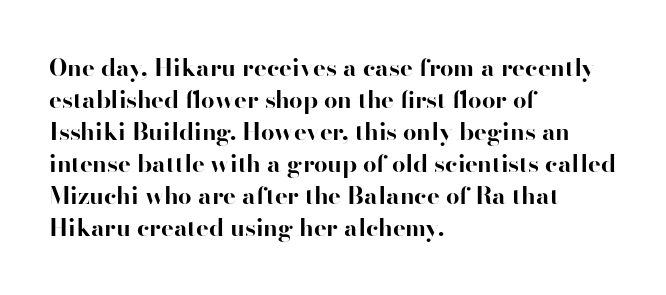
Q: Is the text bold? A: Yes.
Q: Is the text italic (slanted)? A: No, it is upright.
Q: Is the text underlined? A: No.
Q: How is the paragraph aligned? A: Left-aligned.
Q: Is the spacing between letters normal or unusually wide? A: Normal.
Q: Is the spacing between lines tight, normal or loose? A: Normal.
